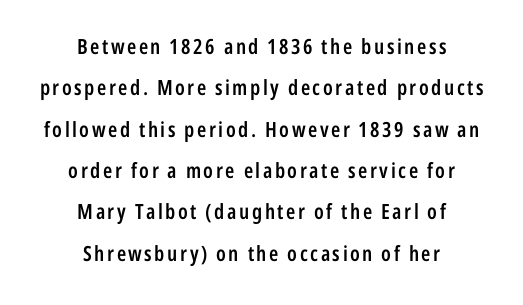
Posture: upright roman. Does the leading feel generous? Absolutely, it's lavish. In CSS terms this would be text-align: center. The space directly below the letters is spotless. Does the weight exceed regular? Yes, but only to semibold.
